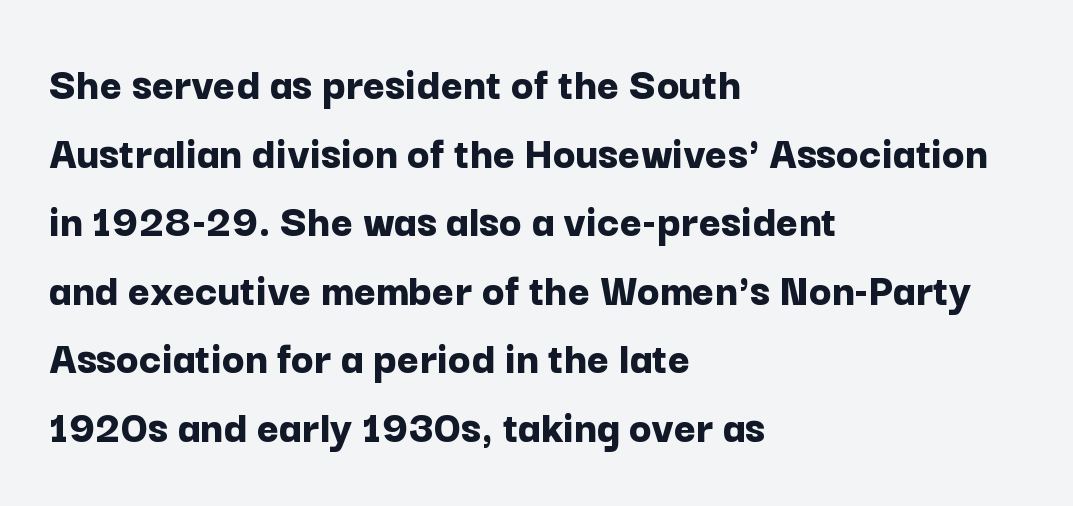
{"serif": "no", "italic": "no", "bold": "yes", "weight": "bold", "width": "normal", "stroke_contrast": "low", "x_height": "medium", "monospaced": "no", "underline": "no", "align": "left", "line_spacing": "normal", "line_spacing_ratio": 1.46, "letter_spacing": "normal", "letter_spacing_em": 0.0, "glyph_px": 47}
